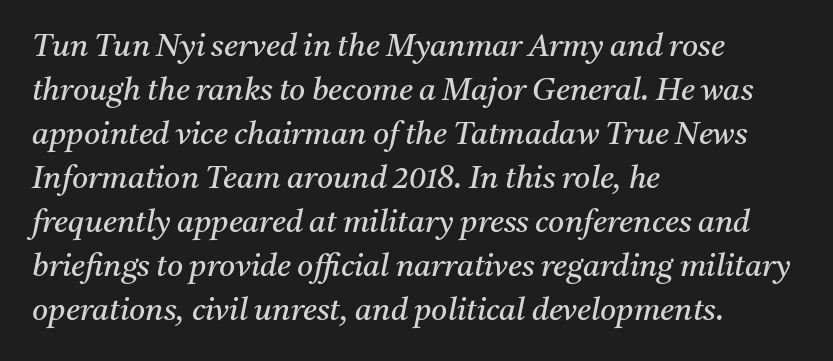
{"serif": "yes", "italic": "yes", "lean": "right", "slant_degrees": 11, "bold": "no", "weight": "regular", "width": "normal", "stroke_contrast": "medium", "x_height": "medium", "monospaced": "no", "underline": "no", "align": "left", "line_spacing": "normal", "line_spacing_ratio": 1.42, "letter_spacing": "normal", "letter_spacing_em": 0.0, "glyph_px": 31}
